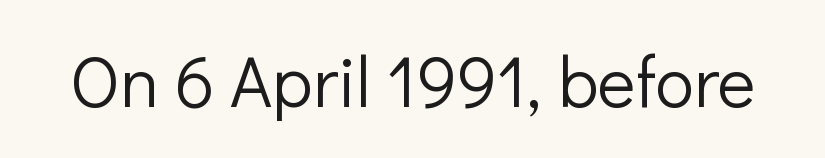
Q: Is the text bold? A: No.
Q: Is the text italic (slanted)? A: No, it is upright.
Q: Is the typeface a serif or a sans-serif typeface? A: Sans-serif.
Q: Is the text underlined? A: No.
Q: Is the spacing between letters normal or unusually wide? A: Normal.
Q: Width (condensed, normal, or wide)? A: Normal.
Q: Stroke contrast? A: Low.
Q: x-height? A: Medium.
Q: Monospaced? A: No.
